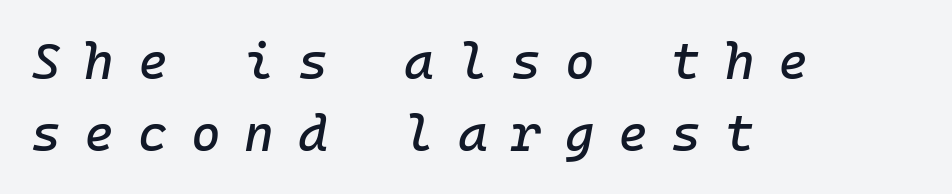
{"italic": "yes", "lean": "right", "slant_degrees": 10, "width": "normal", "stroke_contrast": "low", "x_height": "medium", "monospaced": "yes", "underline": "no", "align": "left", "line_spacing": "normal", "line_spacing_ratio": 1.41, "letter_spacing": "wide", "letter_spacing_em": 0.46, "glyph_px": 51}
